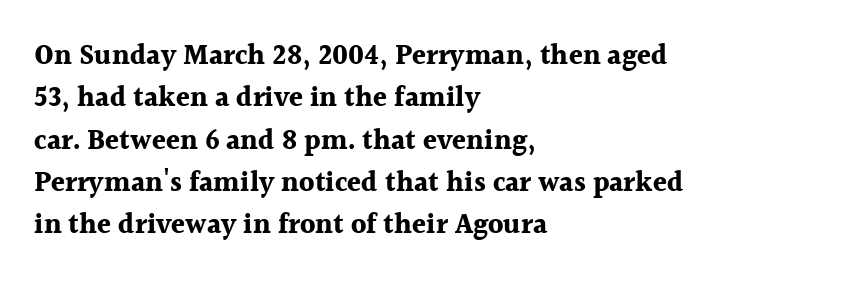
{"serif": "yes", "italic": "no", "bold": "yes", "weight": "bold", "width": "normal", "x_height": "medium", "monospaced": "no", "underline": "no", "align": "left", "line_spacing": "normal", "line_spacing_ratio": 1.51, "letter_spacing": "normal", "letter_spacing_em": 0.0, "glyph_px": 28}
